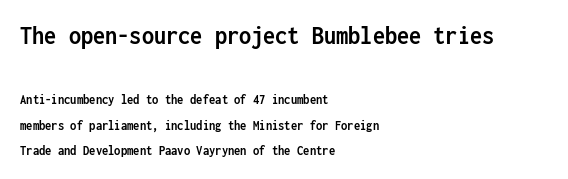
The image shows 27 px bold type, upright; set left-aligned, line spacing 1.83x, normal letter spacing, not underlined; the first (top) block is 1.93x larger.
